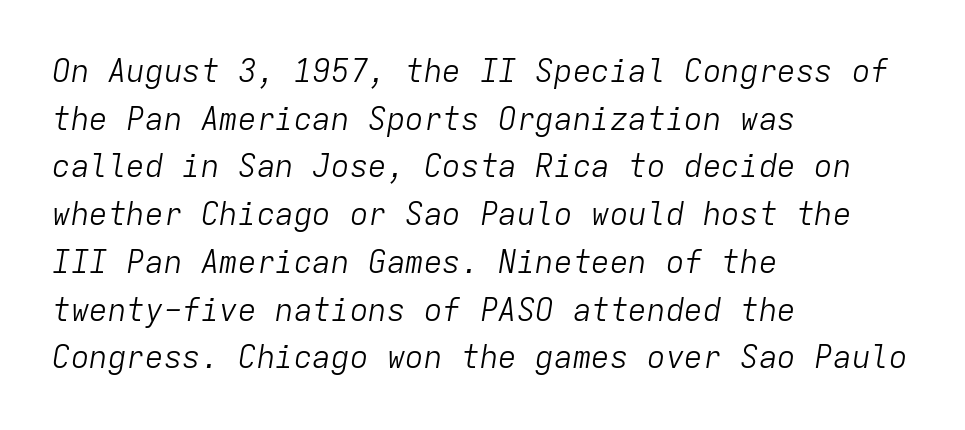
The weight would be labelled regular, book, light, or lighter still. Each letter, wide or thin by design, is forced into the same width here. The vertical gap from one line to the next is medium. The type is set solid horizontally, with unmodified tracking. The strip under each line holds only bare page.
